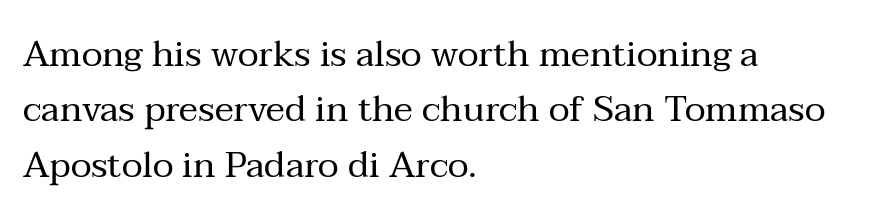
{"serif": "yes", "italic": "no", "bold": "no", "weight": "regular", "width": "normal", "stroke_contrast": "medium", "x_height": "medium", "monospaced": "no", "underline": "no", "align": "left", "line_spacing": "normal", "line_spacing_ratio": 1.54, "letter_spacing": "normal", "letter_spacing_em": 0.0, "glyph_px": 36}
